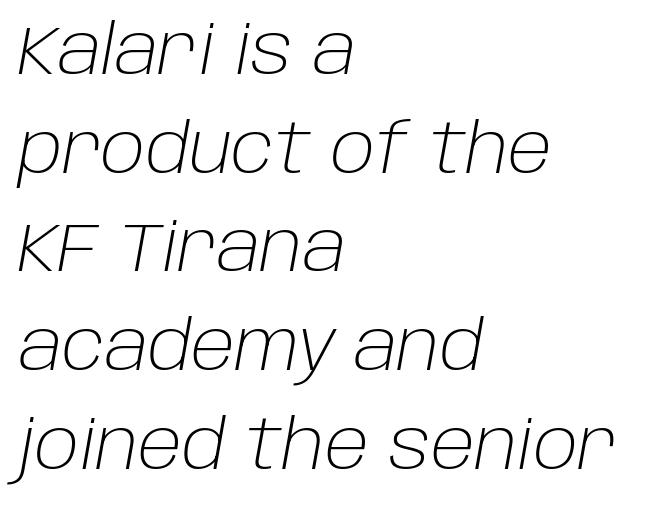
The image shows 69 px light type, italic (leaning right); set left-aligned, normal line spacing (1.43x), normal letter spacing, not underlined; low stroke contrast and a large x-height.
